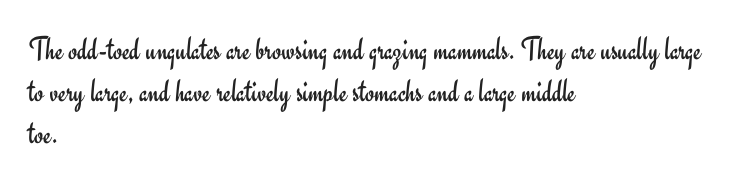
Q: Is the text bold? A: No.
Q: Is the text italic (slanted)? A: Yes.
Q: Is the typeface a serif or a sans-serif typeface? A: Sans-serif.
Q: Is the text underlined? A: No.
Q: How is the paragraph aligned? A: Left-aligned.
Q: Is the spacing between letters normal or unusually wide? A: Normal.
Q: Is the spacing between lines tight, normal or loose? A: Normal.
Q: Width (condensed, normal, or wide)? A: Normal.
Q: Stroke contrast? A: Low.
Q: x-height? A: Small.
Q: Monospaced? A: No.
